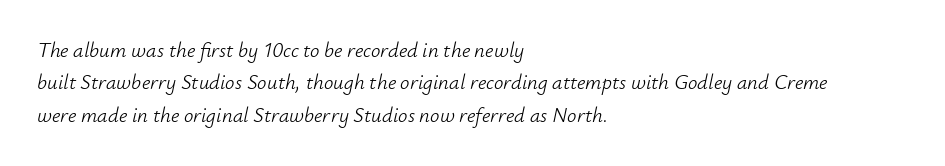
Q: Is the text bold? A: No.
Q: Is the text italic (slanted)? A: Yes, it leans right by about 12 degrees.
Q: Is the text underlined? A: No.
Q: How is the paragraph aligned? A: Left-aligned.
Q: Is the spacing between letters normal or unusually wide? A: Normal.
Q: Is the spacing between lines tight, normal or loose? A: Normal.
